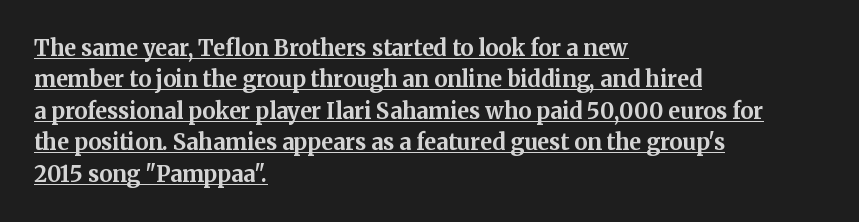
Is the letter spacing exaggerated? No — it looks like the ordinary default. This rendering uses left alignment, leaving the right contour irregular. Weight check: bold — yes, fully. This sample uses an upright cut, with every glyph sitting square on the baseline.
